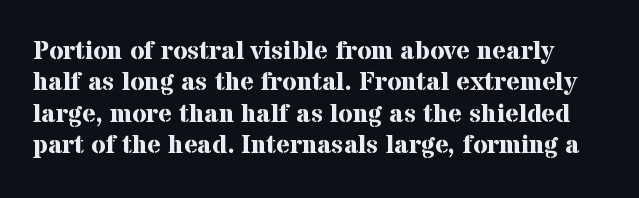
Underlining? Definitely not there. Italic: no, the glyphs are upright roman. Is the type bold? Yes — the strokes are clearly thick and heavy. You could call the tracking neutral — neither tight nor loose.
